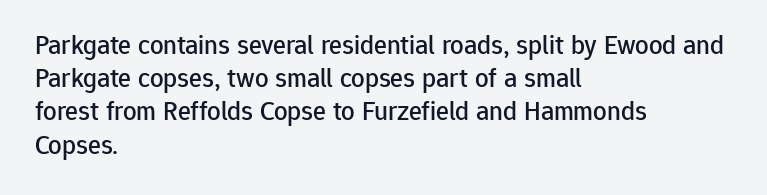
{"italic": "no", "underline": "no", "align": "left", "line_spacing_ratio": 1.23, "letter_spacing": "normal", "letter_spacing_em": 0.0, "glyph_px": 27}
